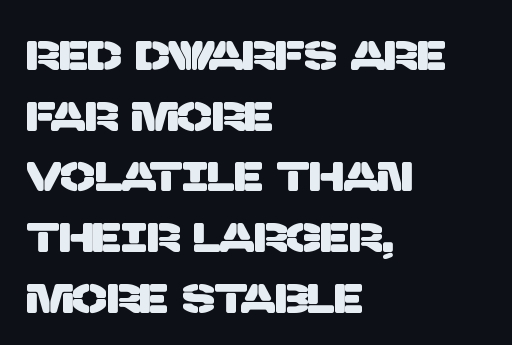
The image shows 41 px sans-serif type; set left-aligned, normal line spacing (1.48x), normal letter spacing, not underlined; low stroke contrast and a large x-height.
